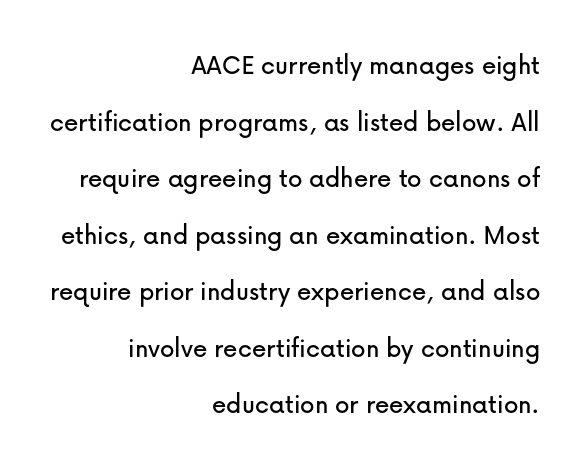
Q: Is the text italic (slanted)? A: No, it is upright.
Q: Is the typeface a serif or a sans-serif typeface? A: Sans-serif.
Q: Is the text underlined? A: No.
Q: How is the paragraph aligned? A: Right-aligned.
Q: Is the spacing between letters normal or unusually wide? A: Normal.
Q: Is the spacing between lines tight, normal or loose? A: Loose.
Q: Width (condensed, normal, or wide)? A: Normal.
Q: Stroke contrast? A: Low.
Q: x-height? A: Medium.
Q: Monospaced? A: No.
